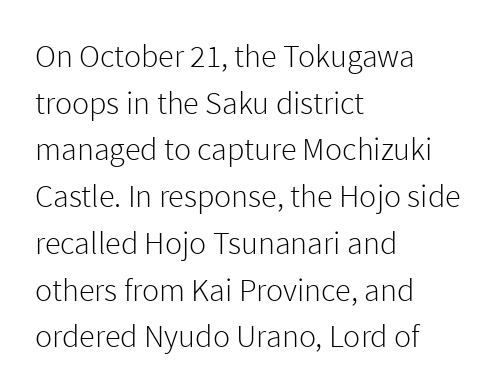
Note the varied advance widths — an 'i' is clearly narrower than an 'm'. One glance says typical: line gaps are just what's usual. The letters look calm and open, with moderate or lighter stems. The gaps between neighbouring characters are ordinary and unremarkable. This is sans-serif lettering, the kind often seen on screens and signage. Line starts are locked; line ends wander.
